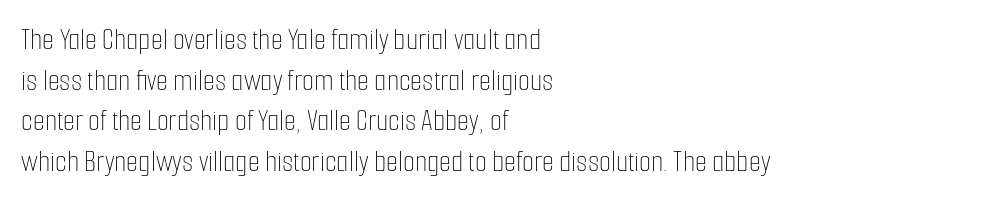
Q: Is the text bold? A: No.
Q: Is the text italic (slanted)? A: No, it is upright.
Q: Is the text underlined? A: No.
Q: How is the paragraph aligned? A: Left-aligned.
Q: Is the spacing between letters normal or unusually wide? A: Normal.
Q: Is the spacing between lines tight, normal or loose? A: Normal.
Q: Width (condensed, normal, or wide)? A: Condensed.
Q: Stroke contrast? A: Low.
Q: x-height? A: Medium.
Q: Monospaced? A: No.
